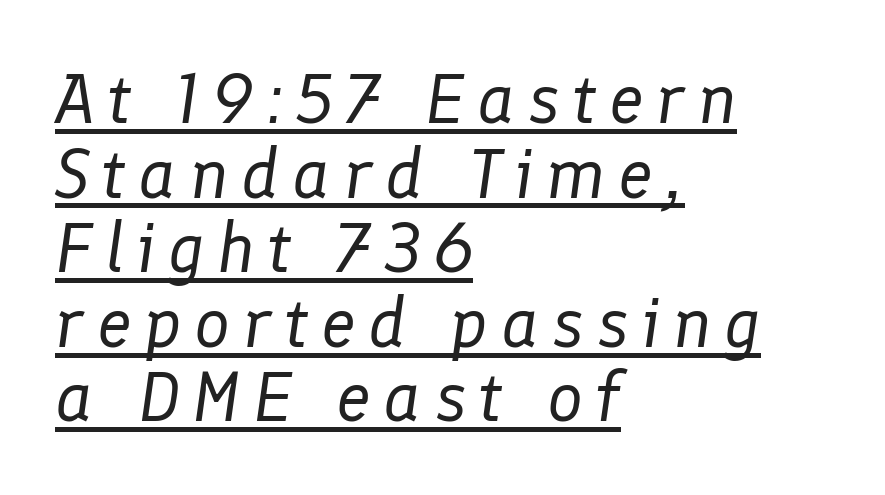
Q: Is the text bold? A: No.
Q: Is the text italic (slanted)? A: Yes, it leans right by about 8 degrees.
Q: Is the text underlined? A: Yes.
Q: How is the paragraph aligned? A: Left-aligned.
Q: Is the spacing between lines tight, normal or loose? A: Tight.
Q: Width (condensed, normal, or wide)? A: Normal.
Q: Stroke contrast? A: Low.
Q: x-height? A: Medium.
Q: Monospaced? A: No.
